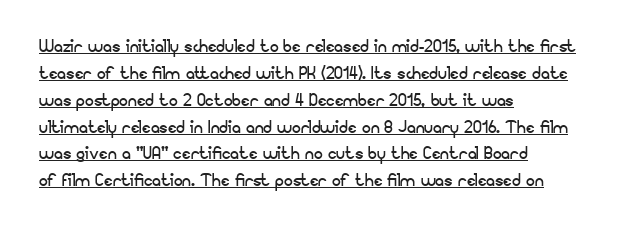
{"italic": "no", "bold": "no", "underline": "yes", "align": "left", "line_spacing_ratio": 1.22, "letter_spacing": "normal", "letter_spacing_em": 0.0, "glyph_px": 22}
